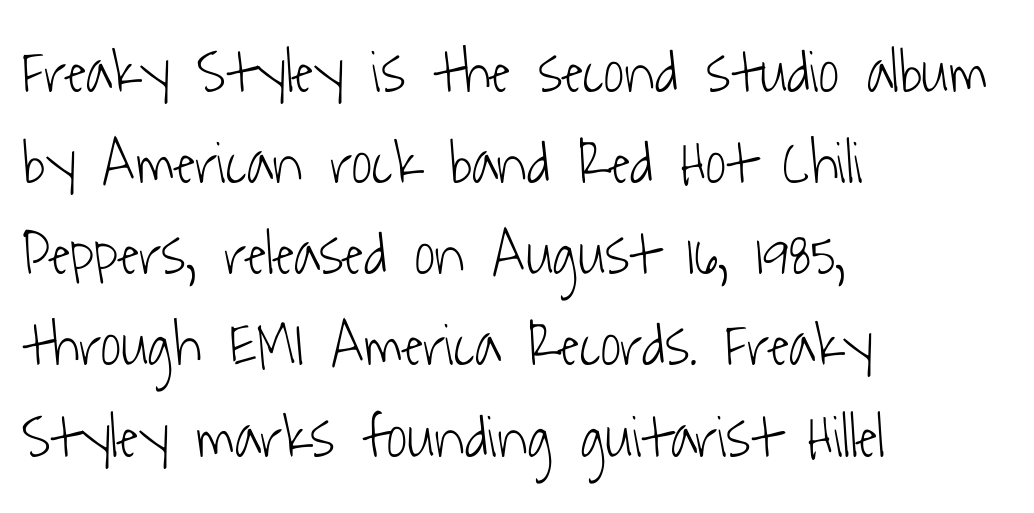
Vertical stems look standard width or narrower in stroke. Look at the bottom of the vertical strokes: they stop flat, with no serifs. Compared with typical paragraphs, the rows here are spaced about the same. Underlining? Definitely not there. No extra tracking has been applied to these lines. Think of a printed novel: that variable character pitch is what you see here.
